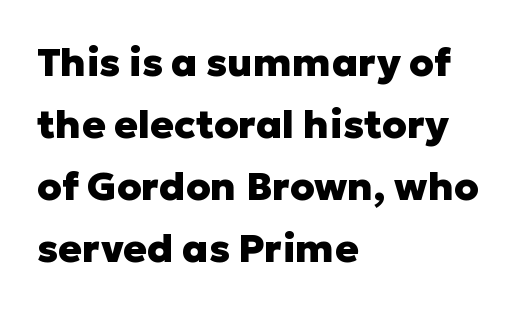
{"serif": "no", "italic": "no", "bold": "yes", "weight": "heavy", "width": "normal", "stroke_contrast": "low", "x_height": "medium", "monospaced": "no", "underline": "no", "align": "left", "line_spacing": "normal", "line_spacing_ratio": 1.59, "letter_spacing": "normal", "letter_spacing_em": 0.0, "glyph_px": 39}
